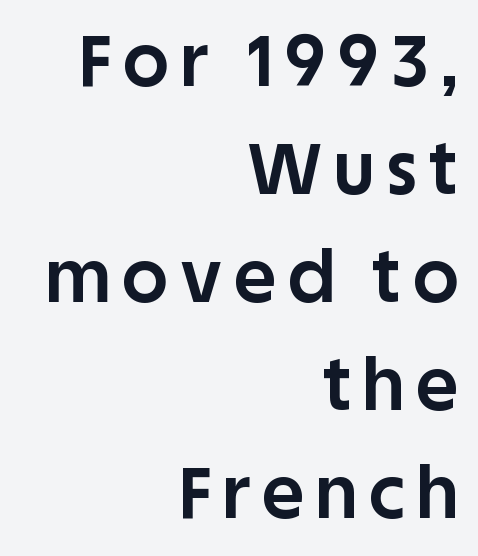
The image shows 71 px bold sans-serif type, upright; set right-aligned, normal line spacing (1.52x), not underlined; low stroke contrast and a large x-height.
